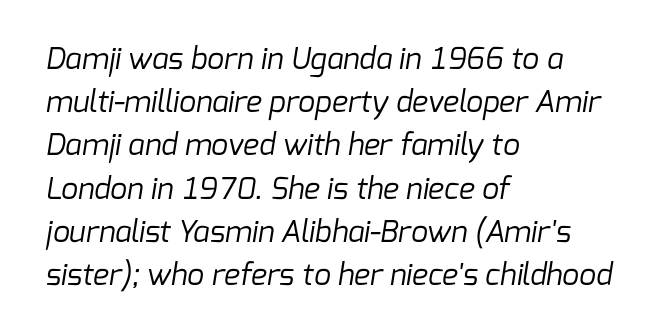
{"serif": "no", "bold": "no", "weight": "regular", "width": "normal", "stroke_contrast": "low", "x_height": "medium", "monospaced": "no", "underline": "no", "align": "left", "line_spacing": "normal", "line_spacing_ratio": 1.44, "letter_spacing": "normal", "letter_spacing_em": 0.0, "glyph_px": 30}
